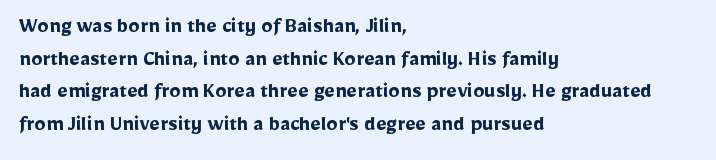
{"italic": "no", "bold": "yes", "underline": "no", "align": "left", "line_spacing": "normal", "line_spacing_ratio": 1.42, "letter_spacing": "normal", "letter_spacing_em": 0.0, "glyph_px": 23}
